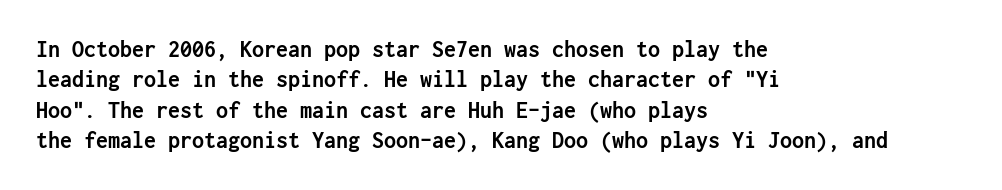
The glyphs are unaccompanied by any horizontal stroke below them. The leading is moderate, giving the passage an even texture. Left-aligned paragraph, ragged on the right. A full-strength bold gives these letters their thick strokes. This sample uses an upright cut, with every glyph sitting square on the baseline.
